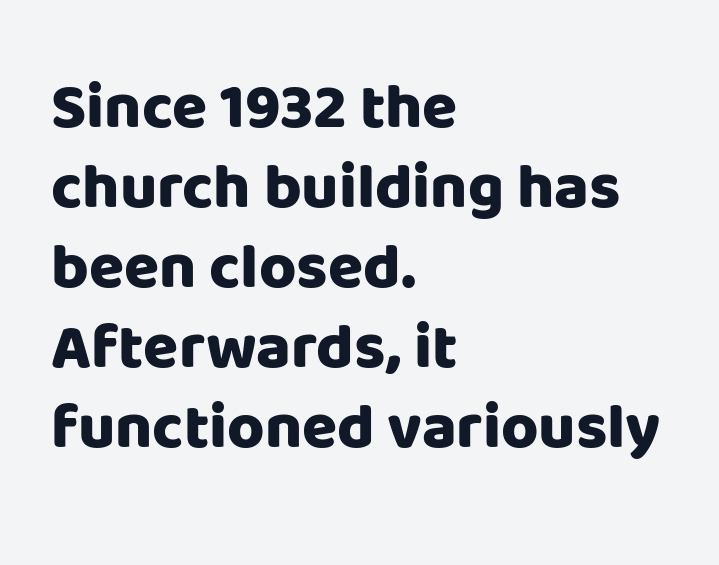
Q: Is the text bold? A: Yes.
Q: Is the text italic (slanted)? A: No, it is upright.
Q: Is the typeface a serif or a sans-serif typeface? A: Sans-serif.
Q: Is the text underlined? A: No.
Q: How is the paragraph aligned? A: Left-aligned.
Q: Is the spacing between letters normal or unusually wide? A: Normal.
Q: Is the spacing between lines tight, normal or loose? A: Normal.
Q: Width (condensed, normal, or wide)? A: Normal.
Q: Stroke contrast? A: Low.
Q: x-height? A: Large.
Q: Monospaced? A: No.
